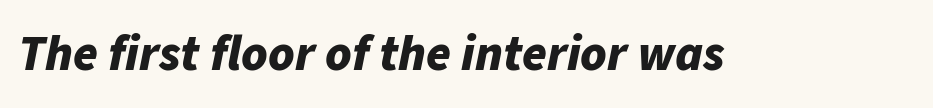
The image shows 50 px bold type, italic (leaning right); set normal letter spacing, not underlined; low stroke contrast and a medium x-height.
